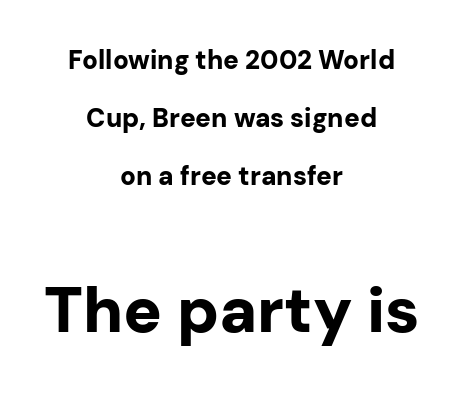
Q: Is the text bold? A: Yes.
Q: Is the text italic (slanted)? A: No, it is upright.
Q: Is the typeface a serif or a sans-serif typeface? A: Sans-serif.
Q: Is the text underlined? A: No.
Q: How is the paragraph aligned? A: Centered.
Q: Is the spacing between letters normal or unusually wide? A: Normal.
Q: Is the spacing between lines tight, normal or loose? A: Loose.
Q: Which block of text is set in a larger size, the first (top) or the second (bottom)? A: The second (bottom) one.
Q: Width (condensed, normal, or wide)? A: Normal.
Q: Stroke contrast? A: Low.
Q: x-height? A: Medium.
Q: Monospaced? A: No.
